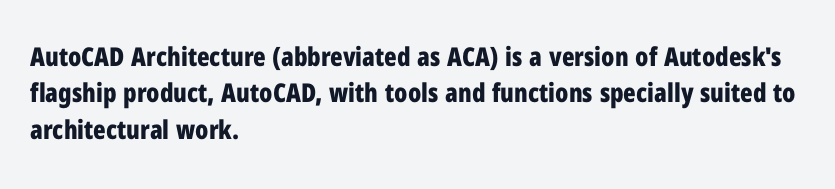
Q: Is the text bold? A: Yes.
Q: Is the text italic (slanted)? A: No, it is upright.
Q: Is the text underlined? A: No.
Q: How is the paragraph aligned? A: Left-aligned.
Q: Is the spacing between letters normal or unusually wide? A: Normal.
Q: Is the spacing between lines tight, normal or loose? A: Normal.
